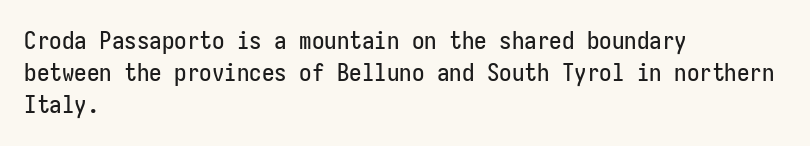
Q: Is the text italic (slanted)? A: No, it is upright.
Q: Is the text underlined? A: No.
Q: How is the paragraph aligned? A: Left-aligned.
Q: Is the spacing between letters normal or unusually wide? A: Normal.
Q: Is the spacing between lines tight, normal or loose? A: Normal.
